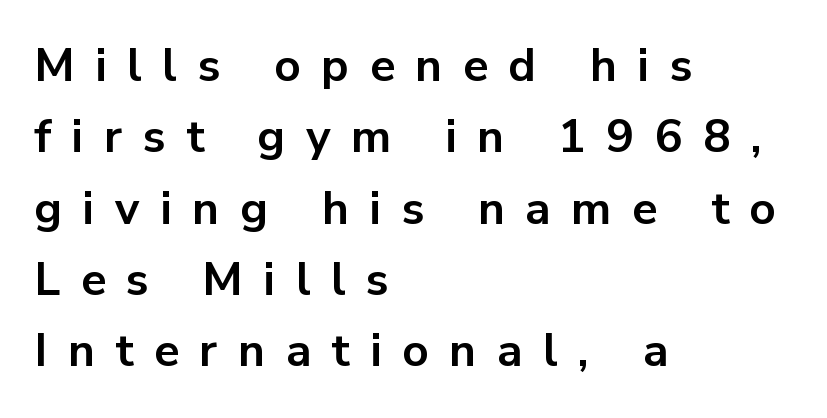
Q: Is the text bold? A: Yes.
Q: Is the text italic (slanted)? A: No, it is upright.
Q: Is the typeface a serif or a sans-serif typeface? A: Sans-serif.
Q: Is the text underlined? A: No.
Q: How is the paragraph aligned? A: Left-aligned.
Q: Is the spacing between letters normal or unusually wide? A: Unusually wide.
Q: Is the spacing between lines tight, normal or loose? A: Normal.
Q: Width (condensed, normal, or wide)? A: Normal.
Q: Stroke contrast? A: Low.
Q: x-height? A: Medium.
Q: Monospaced? A: No.
